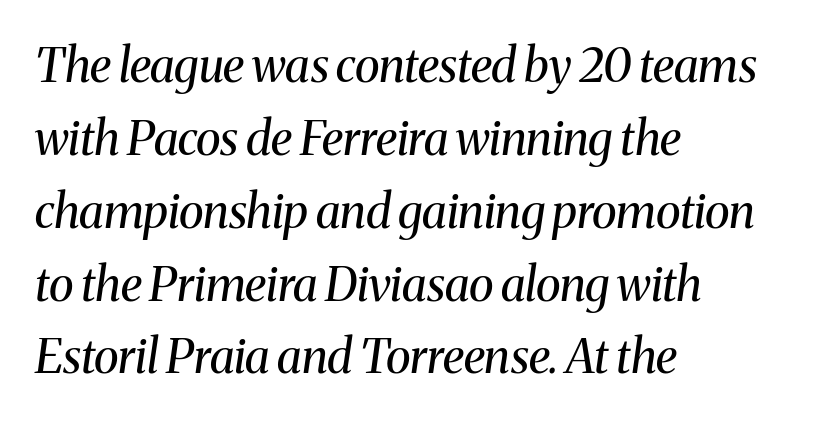
Q: Is the text bold? A: No.
Q: Is the text italic (slanted)? A: Yes, it leans right by about 8 degrees.
Q: Is the typeface a serif or a sans-serif typeface? A: Serif.
Q: Is the text underlined? A: No.
Q: How is the paragraph aligned? A: Left-aligned.
Q: Is the spacing between letters normal or unusually wide? A: Normal.
Q: Is the spacing between lines tight, normal or loose? A: Normal.
Q: Width (condensed, normal, or wide)? A: Normal.
Q: Stroke contrast? A: Medium.
Q: x-height? A: Medium.
Q: Monospaced? A: No.
